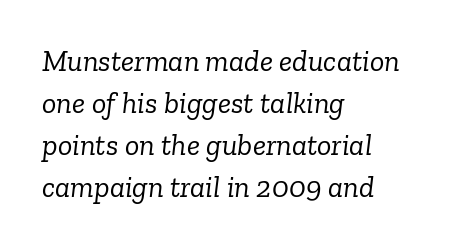
Q: Is the text bold? A: No.
Q: Is the text italic (slanted)? A: Yes, it leans right by about 6 degrees.
Q: Is the typeface a serif or a sans-serif typeface? A: Serif.
Q: Is the text underlined? A: No.
Q: How is the paragraph aligned? A: Left-aligned.
Q: Is the spacing between letters normal or unusually wide? A: Normal.
Q: Is the spacing between lines tight, normal or loose? A: Normal.
Q: Width (condensed, normal, or wide)? A: Normal.
Q: Stroke contrast? A: Low.
Q: x-height? A: Medium.
Q: Monospaced? A: No.
